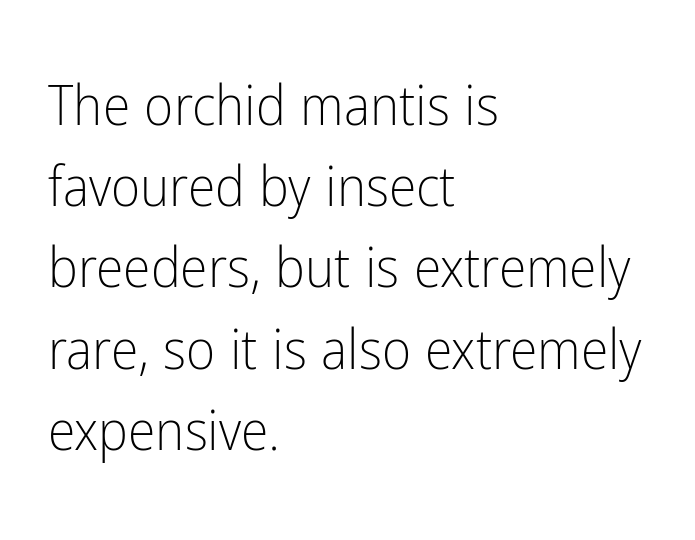
Q: Is the text bold? A: No.
Q: Is the text italic (slanted)? A: No, it is upright.
Q: Is the typeface a serif or a sans-serif typeface? A: Sans-serif.
Q: Is the text underlined? A: No.
Q: How is the paragraph aligned? A: Left-aligned.
Q: Is the spacing between letters normal or unusually wide? A: Normal.
Q: Is the spacing between lines tight, normal or loose? A: Normal.
Q: Width (condensed, normal, or wide)? A: Condensed.
Q: Stroke contrast? A: Low.
Q: x-height? A: Medium.
Q: Monospaced? A: No.
